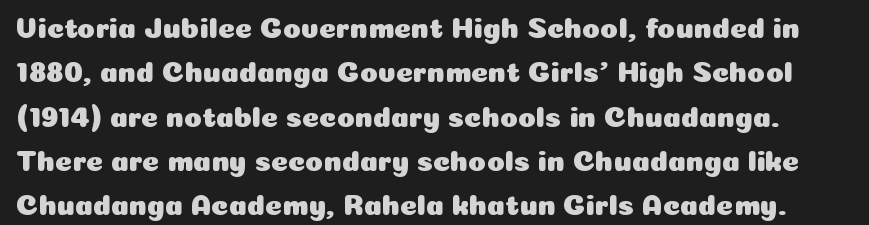
{"serif": "no", "italic": "no", "width": "normal", "stroke_contrast": "low", "x_height": "medium", "monospaced": "no", "underline": "no", "line_spacing": "normal", "line_spacing_ratio": 1.53, "letter_spacing": "normal", "letter_spacing_em": 0.0, "glyph_px": 29}
